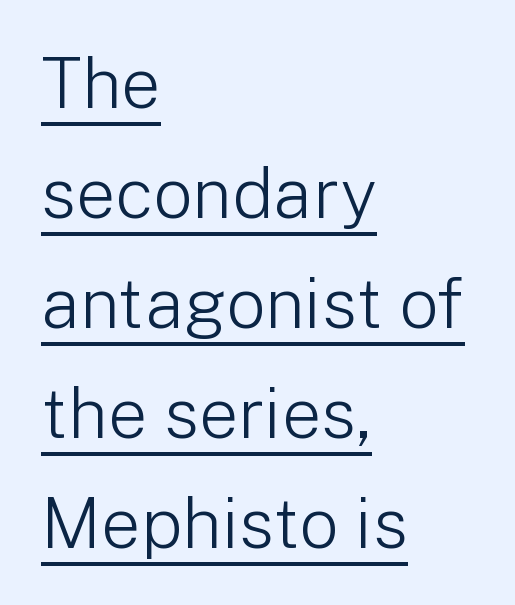
The image shows 70 px light sans-serif type, upright; set left-aligned, normal line spacing (1.57x), normal letter spacing, underlined; low stroke contrast and a medium x-height.
